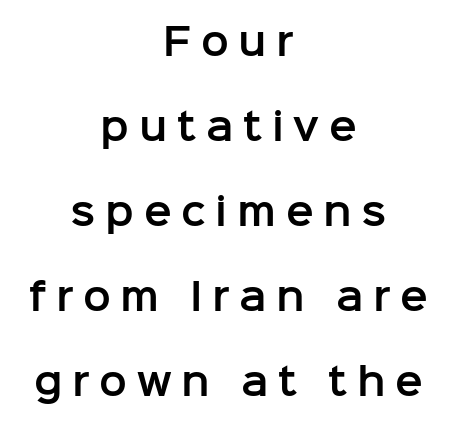
Q: Is the text italic (slanted)? A: No, it is upright.
Q: Is the typeface a serif or a sans-serif typeface? A: Sans-serif.
Q: Is the text underlined? A: No.
Q: How is the paragraph aligned? A: Centered.
Q: Is the spacing between letters normal or unusually wide? A: Unusually wide.
Q: Is the spacing between lines tight, normal or loose? A: Loose.
Q: Width (condensed, normal, or wide)? A: Normal.
Q: Stroke contrast? A: Low.
Q: x-height? A: Medium.
Q: Monospaced? A: No.
